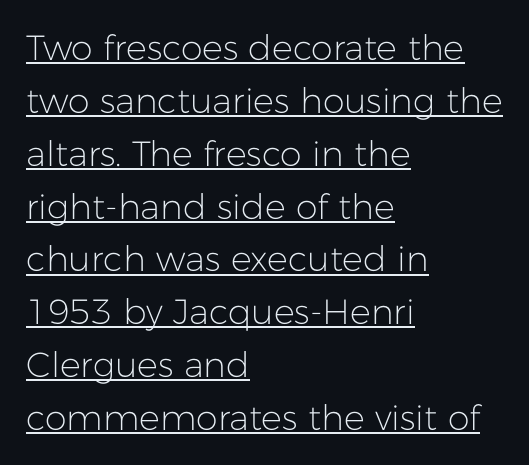
The image shows 35 px light sans-serif type, upright; set left-aligned, normal line spacing (1.51x), normal letter spacing, underlined; low stroke contrast and a medium x-height.
